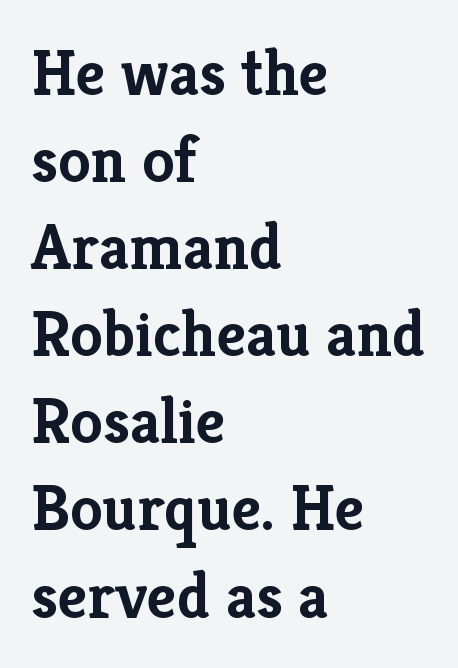
The image shows 65 px semibold serif type, upright; set left-aligned, normal line spacing (1.34x), normal letter spacing, not underlined; low stroke contrast and a medium x-height.
